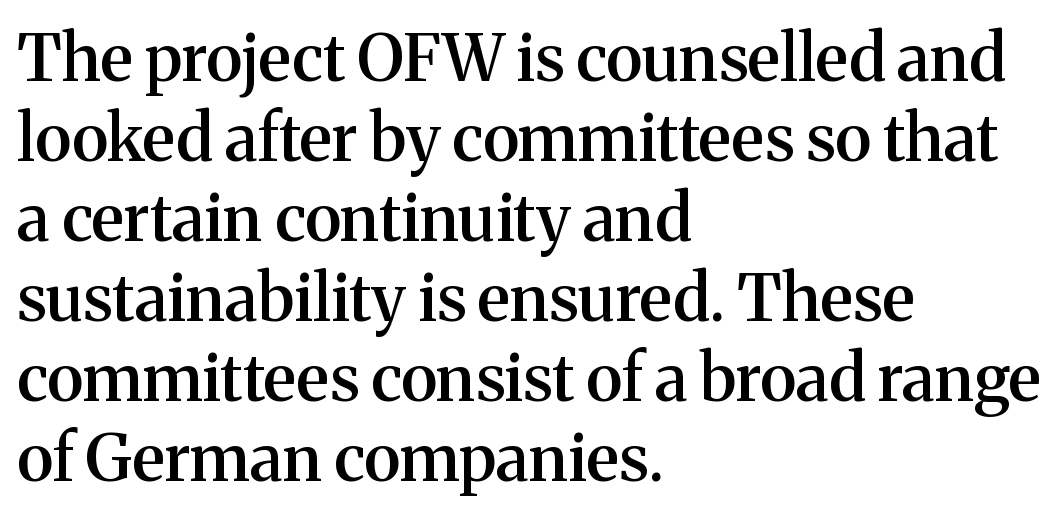
Q: Is the text bold? A: Semi-bold.
Q: Is the text italic (slanted)? A: No, it is upright.
Q: Is the typeface a serif or a sans-serif typeface? A: Serif.
Q: Is the text underlined? A: No.
Q: How is the paragraph aligned? A: Left-aligned.
Q: Is the spacing between letters normal or unusually wide? A: Normal.
Q: Width (condensed, normal, or wide)? A: Normal.
Q: Stroke contrast? A: Medium.
Q: x-height? A: Medium.
Q: Monospaced? A: No.
